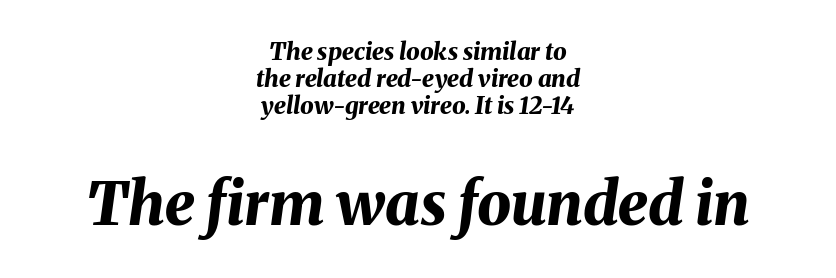
{"italic": "yes", "lean": "right", "slant_degrees": 8, "bold": "yes", "weight": "bold", "width": "normal", "stroke_contrast": "medium", "x_height": "medium", "monospaced": "no", "underline": "no", "align": "center", "line_spacing": "tight", "line_spacing_ratio": 1.12, "letter_spacing": "normal", "letter_spacing_em": 0.0, "larger_block": "second", "size_ratio": 2.5, "glyph_px": 60}
